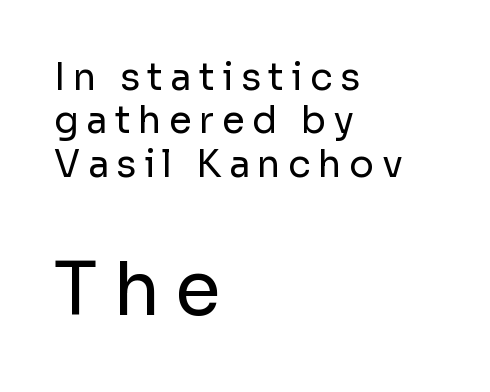
Q: Is the text bold? A: No.
Q: Is the text italic (slanted)? A: No, it is upright.
Q: Is the typeface a serif or a sans-serif typeface? A: Sans-serif.
Q: Is the text underlined? A: No.
Q: How is the paragraph aligned? A: Left-aligned.
Q: Is the spacing between letters normal or unusually wide? A: Unusually wide.
Q: Which block of text is set in a larger size, the first (top) or the second (bottom)? A: The second (bottom) one.
Q: Width (condensed, normal, or wide)? A: Normal.
Q: Stroke contrast? A: Low.
Q: x-height? A: Medium.
Q: Monospaced? A: No.
